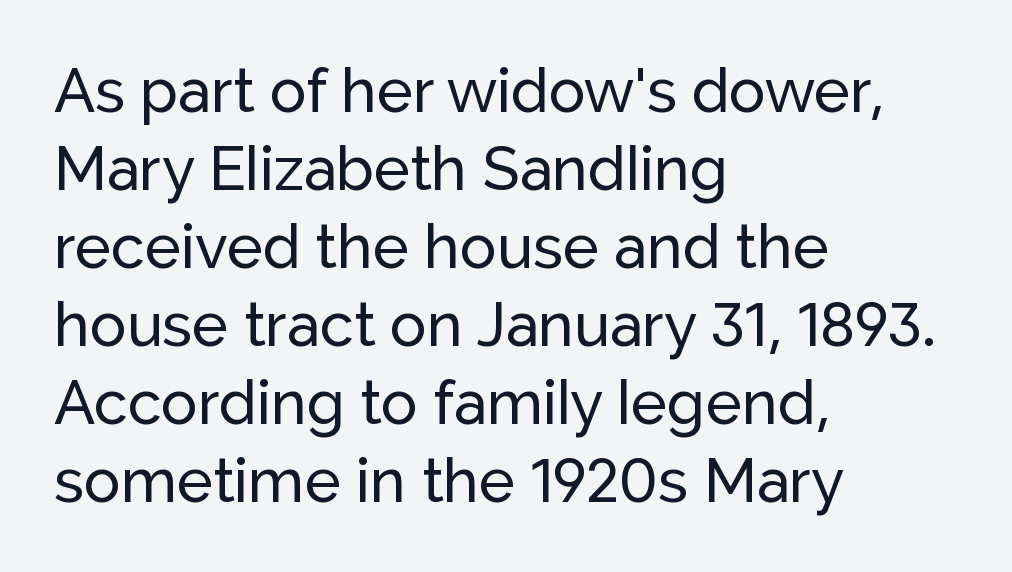
Q: Is the text italic (slanted)? A: No, it is upright.
Q: Is the typeface a serif or a sans-serif typeface? A: Sans-serif.
Q: Is the text underlined? A: No.
Q: How is the paragraph aligned? A: Left-aligned.
Q: Is the spacing between letters normal or unusually wide? A: Normal.
Q: Is the spacing between lines tight, normal or loose? A: Normal.
Q: Width (condensed, normal, or wide)? A: Normal.
Q: Stroke contrast? A: Low.
Q: x-height? A: Medium.
Q: Monospaced? A: No.
